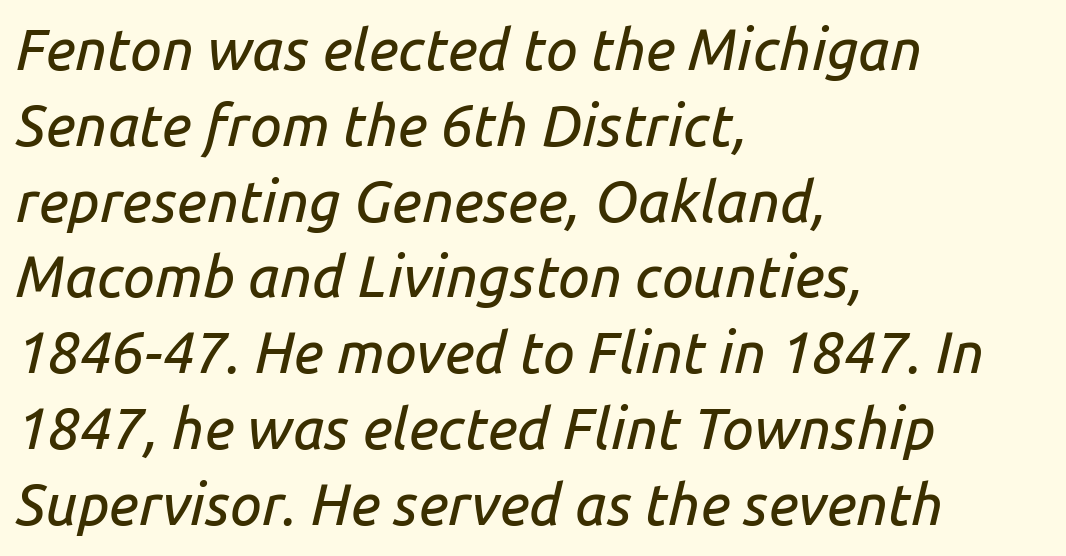
{"italic": "yes", "lean": "right", "slant_degrees": 14, "width": "normal", "stroke_contrast": "low", "x_height": "medium", "monospaced": "no", "underline": "no", "align": "left", "line_spacing": "normal", "line_spacing_ratio": 1.33, "letter_spacing": "normal", "letter_spacing_em": 0.0, "glyph_px": 57}
